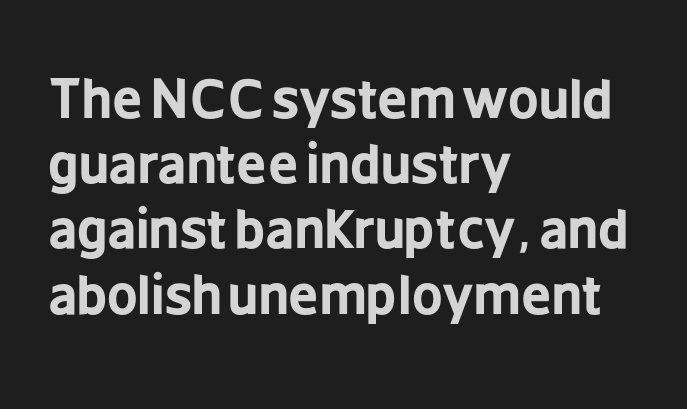
The image shows 53 px bold, condensed sans-serif type, upright; set left-aligned, line spacing 1.23x, normal letter spacing, not underlined; low stroke contrast and a medium x-height.
